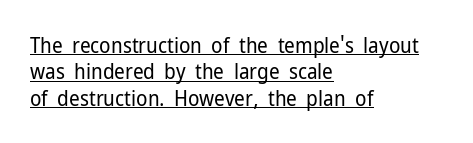
Q: Is the text bold? A: No.
Q: Is the text italic (slanted)? A: No, it is upright.
Q: Is the text underlined? A: Yes.
Q: How is the paragraph aligned? A: Left-aligned.
Q: Is the spacing between letters normal or unusually wide? A: Normal.
Q: Is the spacing between lines tight, normal or loose? A: Normal.
